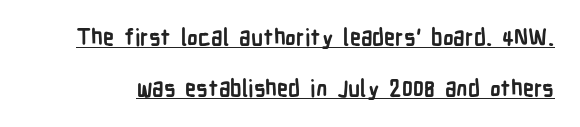
{"italic": "no", "bold": "yes", "underline": "yes", "line_spacing": "loose", "line_spacing_ratio": 2.33, "letter_spacing": "normal", "letter_spacing_em": 0.0, "glyph_px": 22}
